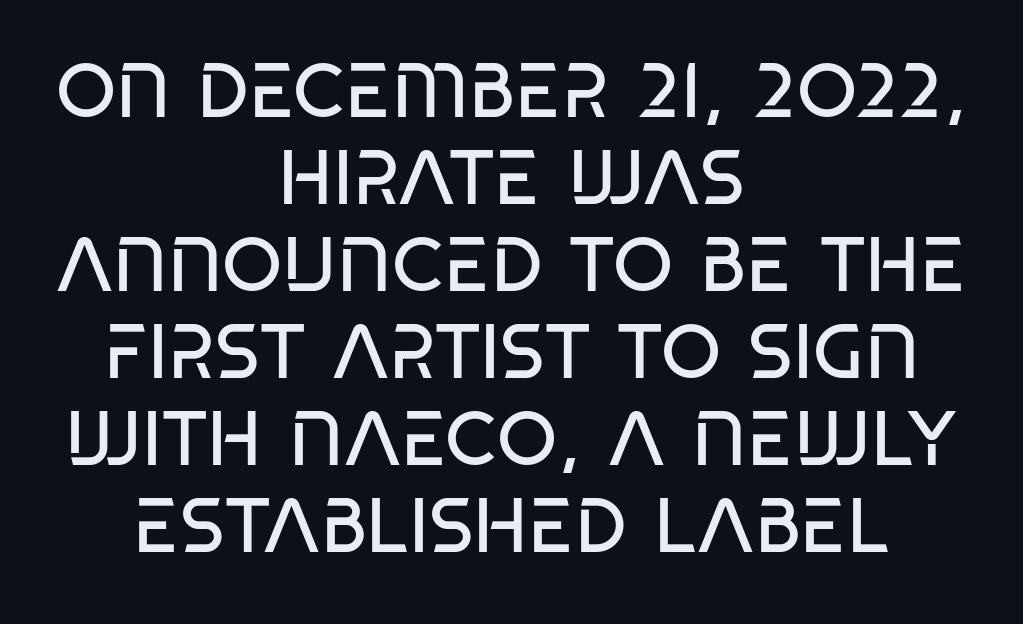
A typesetter would call this zero additional tracking. Proportional: the letters do not fall into vertical columns. Typographically, this falls in the sans-serif category. Plain, unruled lines of type.
